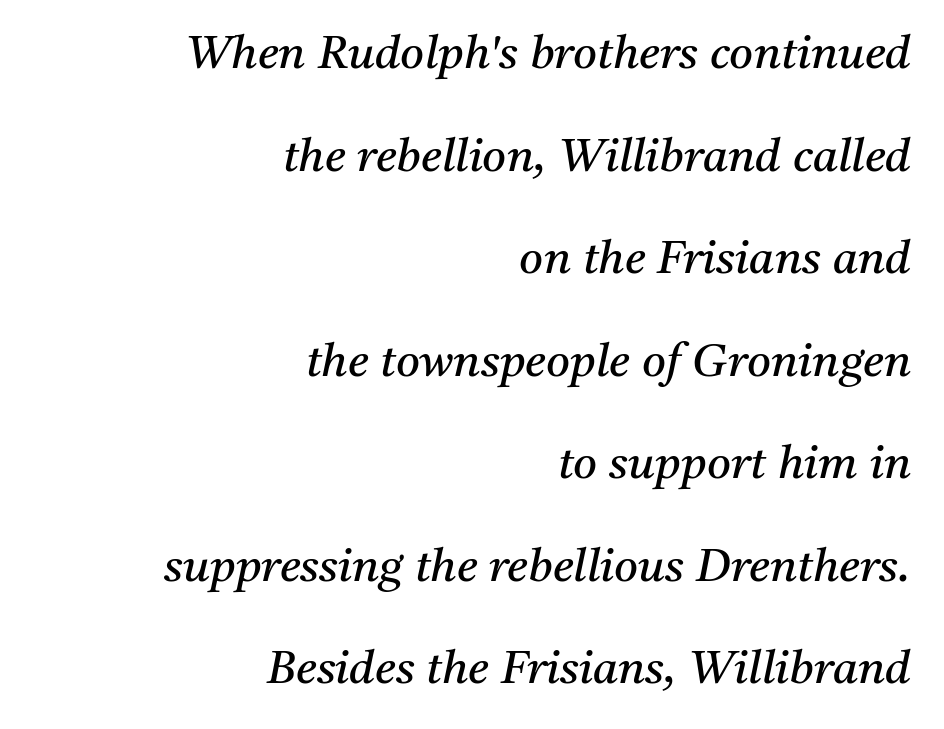
Q: Is the text bold? A: No.
Q: Is the text italic (slanted)? A: Yes, it leans right by about 11 degrees.
Q: Is the typeface a serif or a sans-serif typeface? A: Serif.
Q: Is the text underlined? A: No.
Q: How is the paragraph aligned? A: Right-aligned.
Q: Is the spacing between letters normal or unusually wide? A: Normal.
Q: Is the spacing between lines tight, normal or loose? A: Loose.
Q: Width (condensed, normal, or wide)? A: Normal.
Q: Stroke contrast? A: Medium.
Q: x-height? A: Medium.
Q: Monospaced? A: No.
